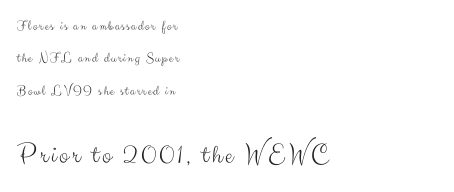
Q: Is the text bold? A: No.
Q: Is the text italic (slanted)? A: Yes.
Q: Is the typeface a serif or a sans-serif typeface? A: Sans-serif.
Q: Is the text underlined? A: No.
Q: How is the paragraph aligned? A: Left-aligned.
Q: Is the spacing between lines tight, normal or loose? A: Loose.
Q: Which block of text is set in a larger size, the first (top) or the second (bottom)? A: The second (bottom) one.
Q: Width (condensed, normal, or wide)? A: Normal.
Q: Stroke contrast? A: Medium.
Q: x-height? A: Small.
Q: Monospaced? A: No.
